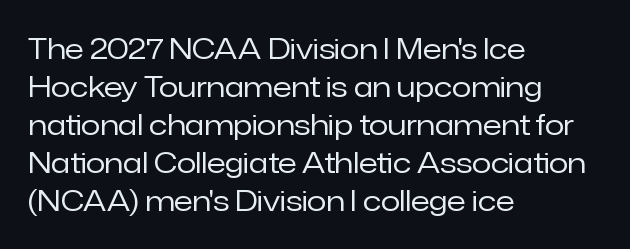
The image shows 28 px regular-weight sans-serif type, upright; set left-aligned, normal line spacing (1.36x), normal letter spacing, not underlined; low stroke contrast and a medium x-height.
